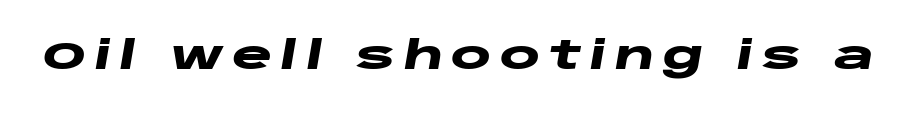
{"italic": "yes", "lean": "right", "slant_degrees": 10, "bold": "yes", "weight": "heavy", "width": "wide", "stroke_contrast": "low", "x_height": "large", "monospaced": "no", "underline": "no", "letter_spacing": "wide", "letter_spacing_em": 0.22, "glyph_px": 38}
